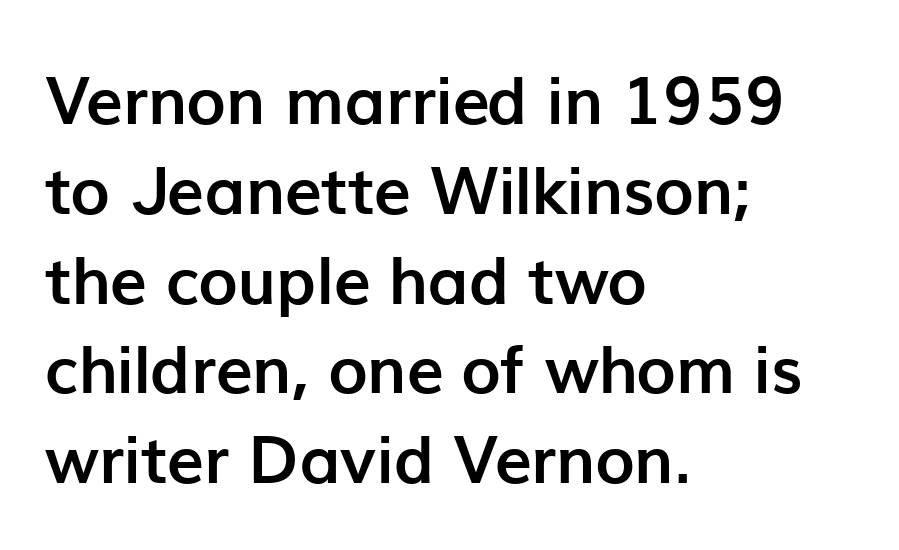
{"serif": "no", "italic": "no", "bold": "yes", "weight": "semibold", "width": "normal", "stroke_contrast": "low", "x_height": "medium", "monospaced": "no", "underline": "no", "align": "left", "line_spacing": "normal", "line_spacing_ratio": 1.36, "letter_spacing": "normal", "letter_spacing_em": 0.0, "glyph_px": 66}
